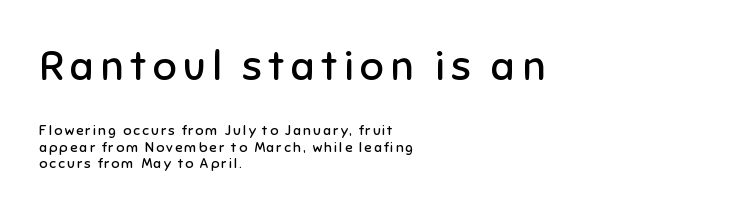
The image shows 42 px regular-weight sans-serif type, upright; set left-aligned, line spacing 1.16x, not underlined; the first (top) block is 3.0x larger; low stroke contrast and a medium x-height.
